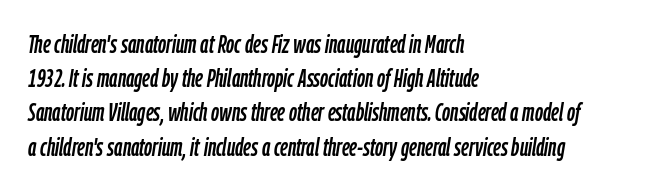
Q: Is the text italic (slanted)? A: Yes, it leans right by about 9 degrees.
Q: Is the text underlined? A: No.
Q: How is the paragraph aligned? A: Left-aligned.
Q: Is the spacing between letters normal or unusually wide? A: Normal.
Q: Is the spacing between lines tight, normal or loose? A: Normal.
